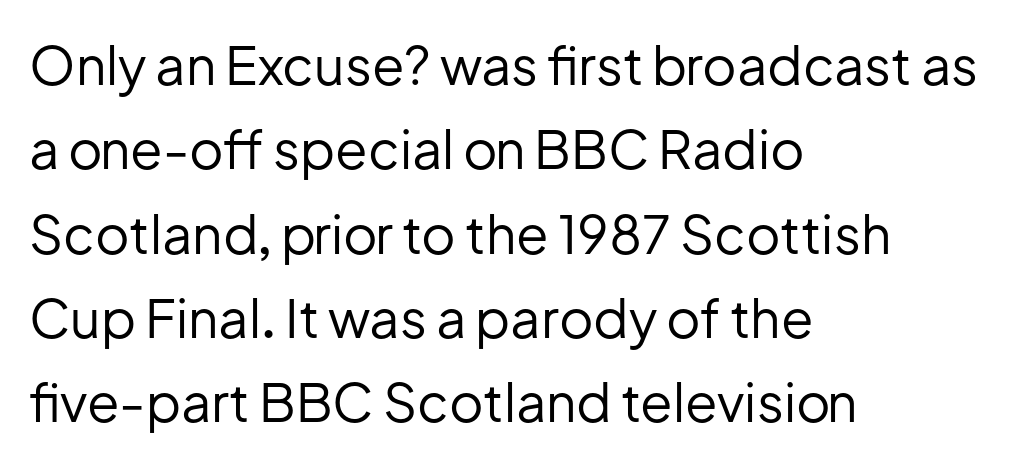
{"serif": "no", "italic": "no", "bold": "no", "weight": "regular", "width": "normal", "stroke_contrast": "low", "x_height": "medium", "monospaced": "no", "underline": "no", "align": "left", "line_spacing": "normal", "line_spacing_ratio": 1.59, "letter_spacing": "normal", "letter_spacing_em": 0.0, "glyph_px": 53}
